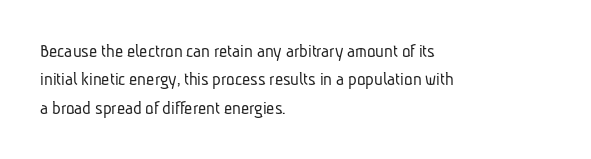
Q: Is the text bold? A: No.
Q: Is the text underlined? A: No.
Q: How is the paragraph aligned? A: Left-aligned.
Q: Is the spacing between letters normal or unusually wide? A: Normal.
Q: Is the spacing between lines tight, normal or loose? A: Normal.
